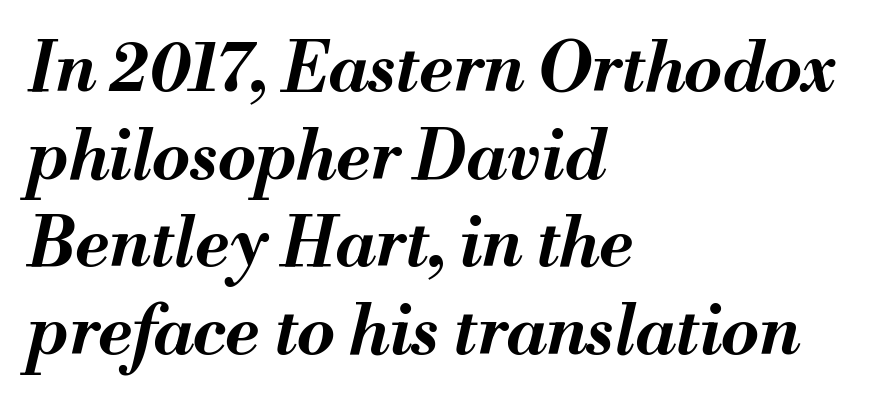
{"italic": "yes", "lean": "right", "slant_degrees": 13, "bold": "yes", "weight": "bold", "width": "normal", "stroke_contrast": "medium", "x_height": "small", "monospaced": "no", "underline": "no", "align": "left", "line_spacing": "normal", "line_spacing_ratio": 1.29, "letter_spacing": "normal", "letter_spacing_em": 0.0, "glyph_px": 68}
